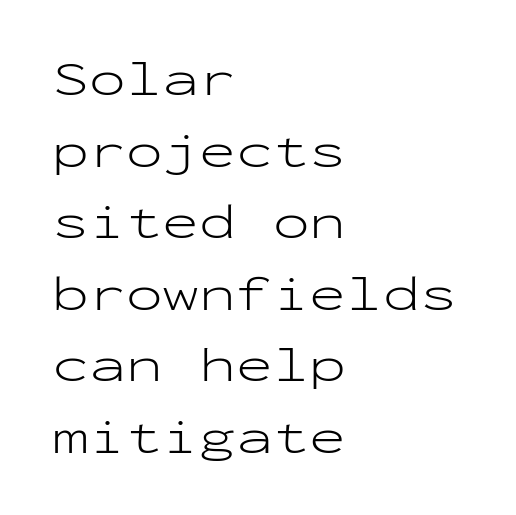
A classic flush-left, rag-right setting is used for this passage. Every character sits straight up, as roman type does. The font family rendered here belongs to the sans-serif group. No letter is thick-stroked: the sample isn't bold.
